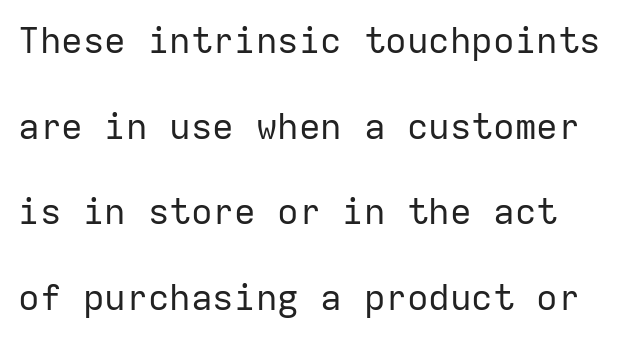
Q: Is the text bold? A: No.
Q: Is the text italic (slanted)? A: No, it is upright.
Q: Is the typeface a serif or a sans-serif typeface? A: Sans-serif.
Q: Is the text underlined? A: No.
Q: How is the paragraph aligned? A: Left-aligned.
Q: Is the spacing between letters normal or unusually wide? A: Normal.
Q: Is the spacing between lines tight, normal or loose? A: Loose.
Q: Width (condensed, normal, or wide)? A: Normal.
Q: Stroke contrast? A: Low.
Q: x-height? A: Medium.
Q: Monospaced? A: Yes.
